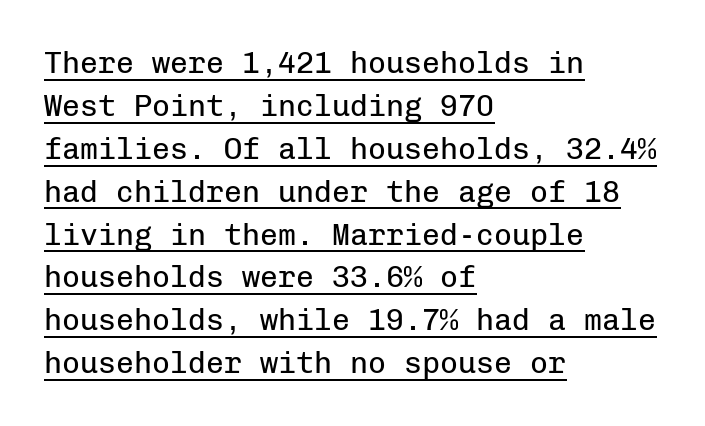
{"serif": "no", "italic": "no", "bold": "no", "weight": "regular", "width": "normal", "stroke_contrast": "low", "x_height": "medium", "monospaced": "yes", "underline": "yes", "align": "left", "line_spacing": "normal", "line_spacing_ratio": 1.43, "letter_spacing": "normal", "letter_spacing_em": 0.0, "glyph_px": 30}
